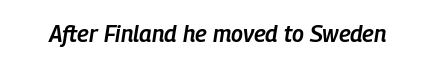
Q: Is the text bold? A: Semi-bold.
Q: Is the text italic (slanted)? A: Yes, it leans right by about 9 degrees.
Q: Is the text underlined? A: No.
Q: Is the spacing between letters normal or unusually wide? A: Normal.
